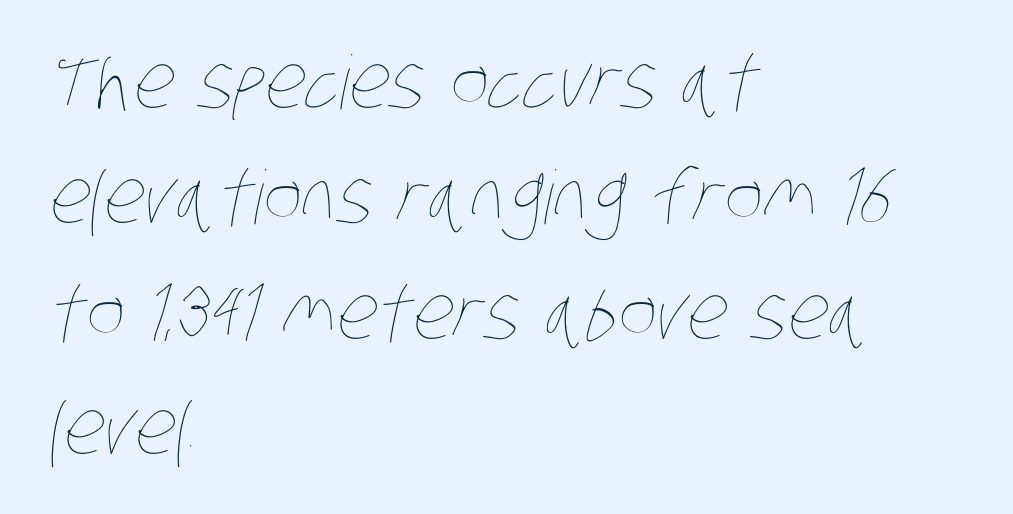
{"bold": "no", "weight": "thin", "width": "condensed", "stroke_contrast": "low", "x_height": "large", "monospaced": "no", "underline": "no", "align": "left", "line_spacing": "normal", "line_spacing_ratio": 1.56, "letter_spacing": "normal", "letter_spacing_em": 0.0, "glyph_px": 74}
